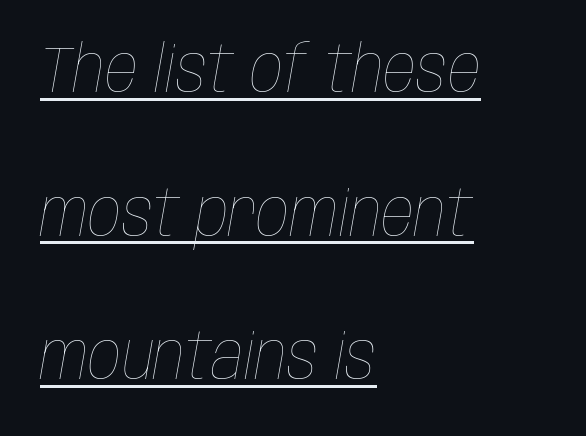
The image shows 65 px thin, condensed type, italic (leaning right); set left-aligned, loose line spacing (2.21x), normal letter spacing, underlined; low stroke contrast and a large x-height.
